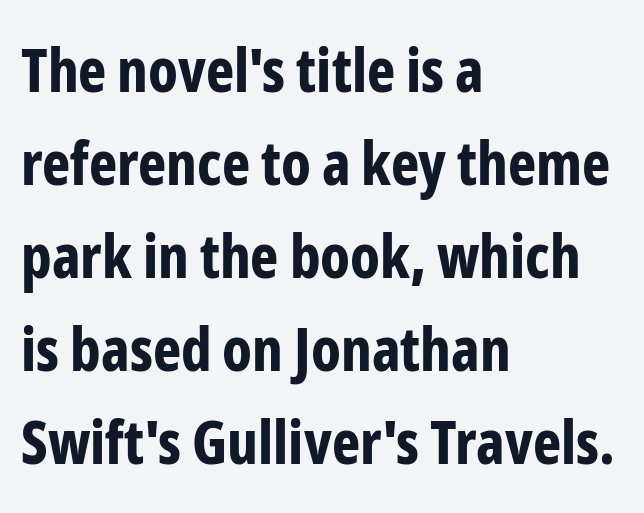
One-word summary of the alignment: left. Is this a fixed-width face? No — the glyphs have proportional, varying widths. Grotesque or geometric, the face here clearly has no serifs. Tracking value appears to be zero — textbook default spacing.
